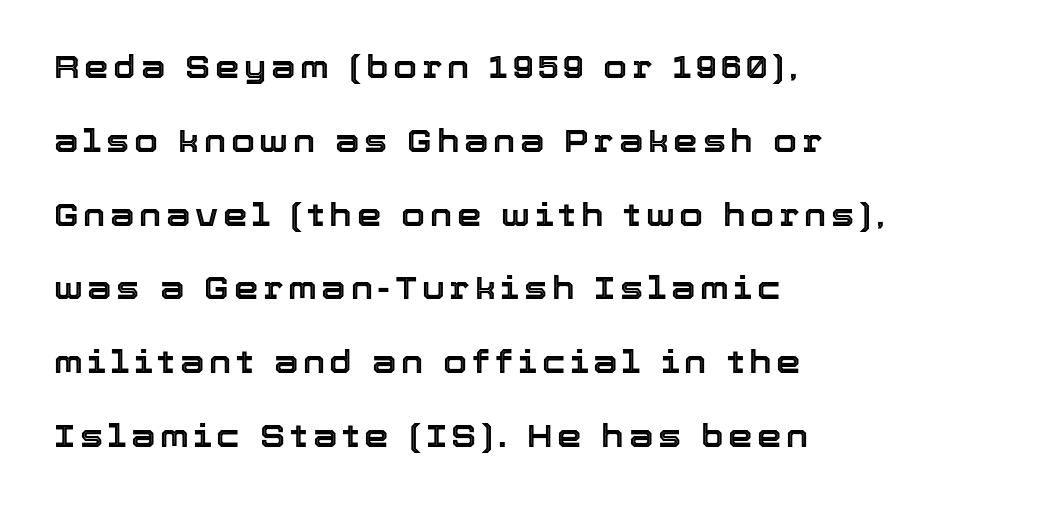
The image shows 31 px text type, upright; set left-aligned, loose line spacing (2.38x), not underlined; a medium x-height.
